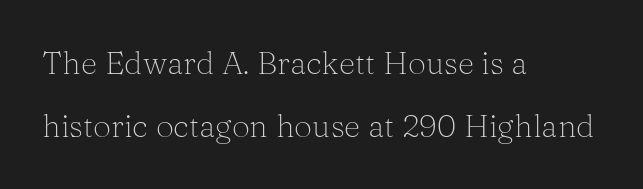
The image shows 32 px light serif type, upright; set left-aligned, loose line spacing (1.97x), normal letter spacing, not underlined; medium stroke contrast and a medium x-height.
